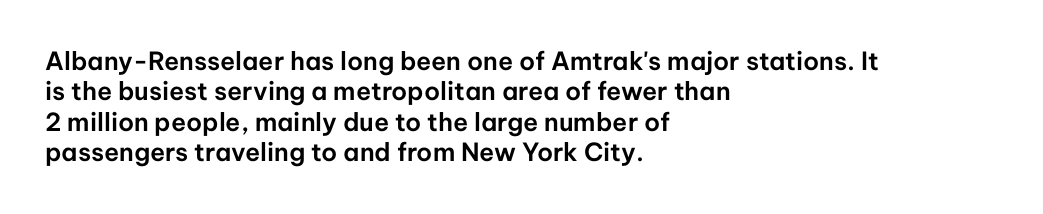
The typography opts for an upright posture over an oblique one. The letterforms sit shoulder to shoulder at normal distance. Compared with a centered layout, this one pins lines to the left instead. Descenders are the only things crossing below the line.
